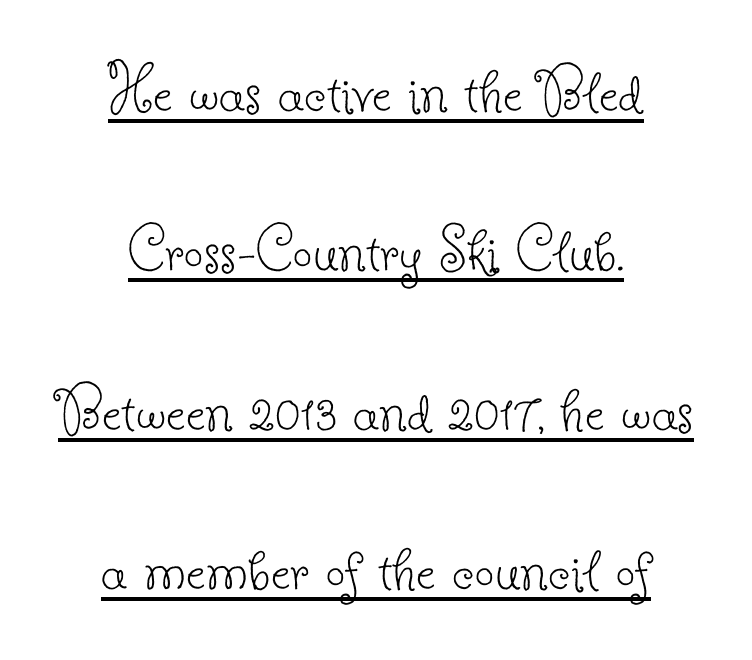
The image shows 69 px thin serif type, upright; set centered, loose line spacing (2.31x), normal letter spacing, underlined; low stroke contrast and a small x-height.
